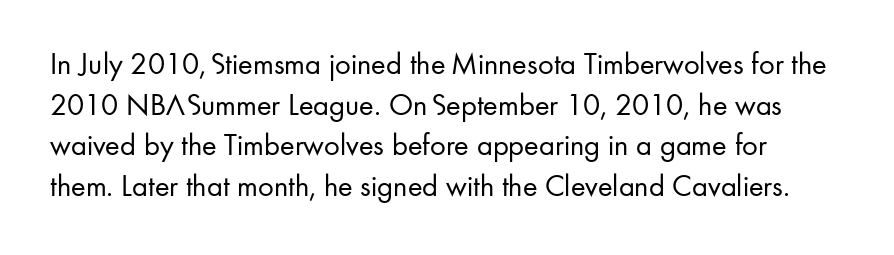
Standard letterfit; no display-style spreading of the glyphs. Descender tails drop into unmarked territory. The typography opts for an upright posture over an oblique one. To sum up the face: it is a sans, with no serifs.
